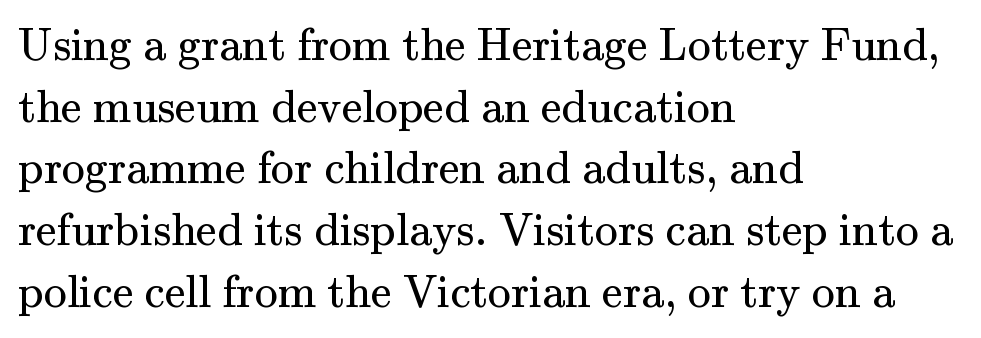
The image shows 46 px regular-weight serif type, upright; set left-aligned, normal line spacing (1.34x), normal letter spacing, not underlined; medium stroke contrast and a small x-height.
